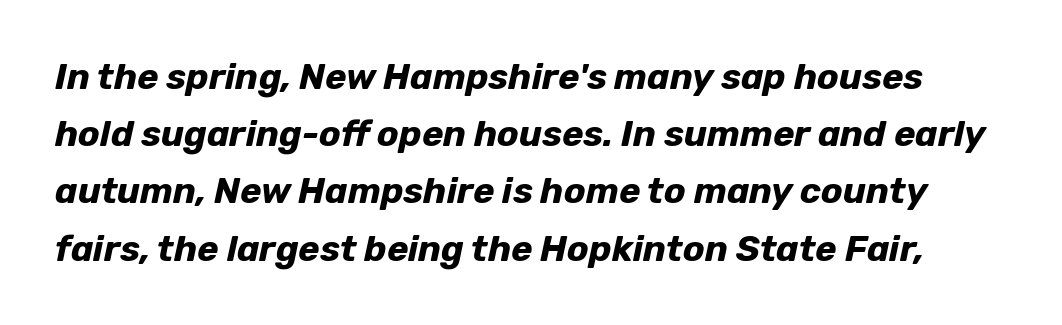
{"italic": "yes", "lean": "right", "slant_degrees": 12, "bold": "yes", "weight": "bold", "width": "normal", "stroke_contrast": "low", "x_height": "medium", "monospaced": "no", "underline": "no", "line_spacing": "normal", "line_spacing_ratio": 1.59, "letter_spacing": "normal", "letter_spacing_em": 0.0, "glyph_px": 36}
